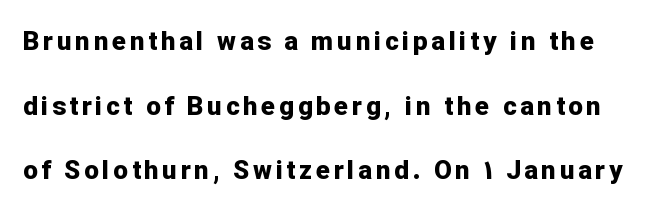
{"italic": "no", "bold": "yes", "underline": "no", "line_spacing": "loose", "line_spacing_ratio": 2.49, "glyph_px": 26}
